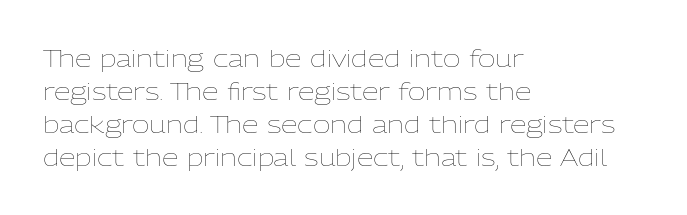
The image shows 24 px text type, upright; set left-aligned, normal line spacing (1.37x), normal letter spacing, not underlined.
